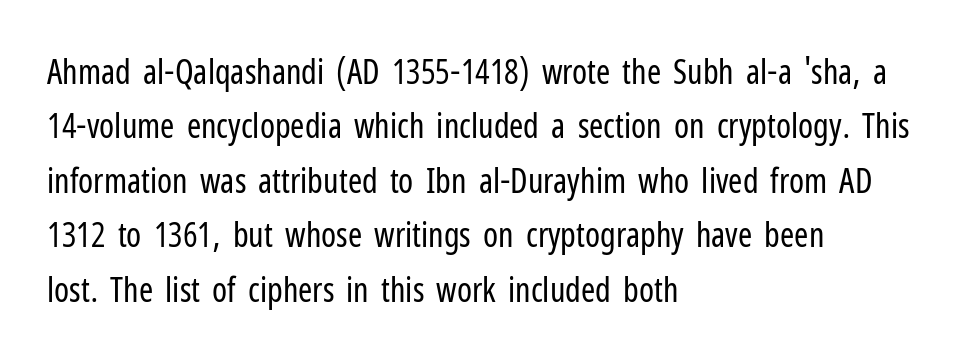
{"serif": "no", "italic": "no", "bold": "no", "weight": "regular", "width": "condensed", "stroke_contrast": "low", "x_height": "medium", "monospaced": "no", "underline": "no", "align": "left", "line_spacing": "normal", "line_spacing_ratio": 1.6, "letter_spacing": "normal", "letter_spacing_em": 0.0, "glyph_px": 34}
